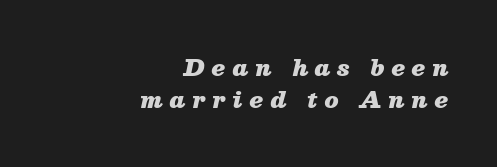
The image shows 22 px bold type, italic (leaning right); set right-aligned, normal line spacing (1.46x), unusually wide letter spacing (+0.32 em), not underlined.
